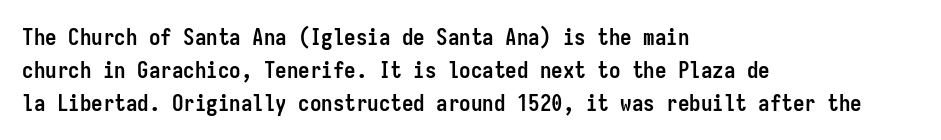
The gaps between neighbouring characters are ordinary and unremarkable. A dark, heavy texture on the line: the type is bold. Leftover space on each line is placed entirely after the last word. Reading down the column, the eye jumps a familiar distance to each next line. This is the regular roman posture of the typeface.
